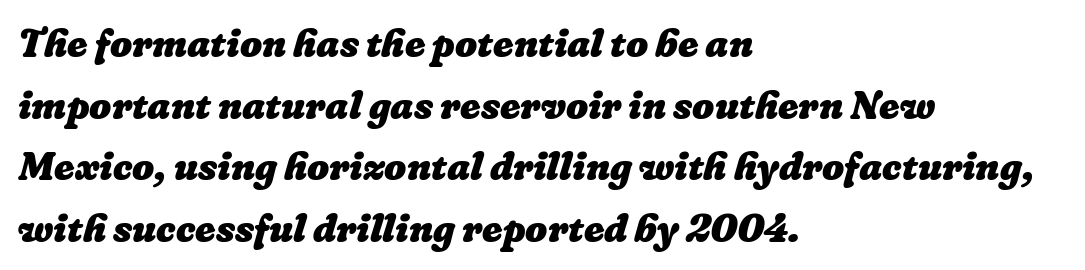
Q: Is the text bold? A: Yes.
Q: Is the text underlined? A: No.
Q: How is the paragraph aligned? A: Left-aligned.
Q: Is the spacing between letters normal or unusually wide? A: Normal.
Q: Is the spacing between lines tight, normal or loose? A: Normal.
Q: Width (condensed, normal, or wide)? A: Normal.
Q: Stroke contrast? A: Low.
Q: x-height? A: Medium.
Q: Monospaced? A: No.
